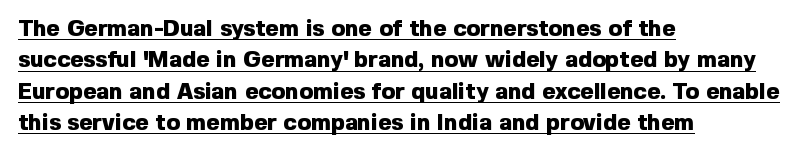
The image shows 23 px bold type, upright; set left-aligned, normal line spacing (1.36x), normal letter spacing, underlined.
